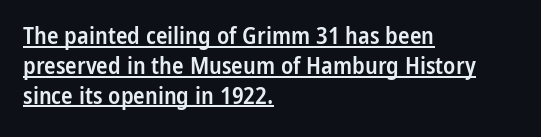
{"italic": "no", "bold": "semi", "underline": "yes", "align": "left", "line_spacing_ratio": 1.24, "letter_spacing": "normal", "letter_spacing_em": 0.0, "glyph_px": 24}
